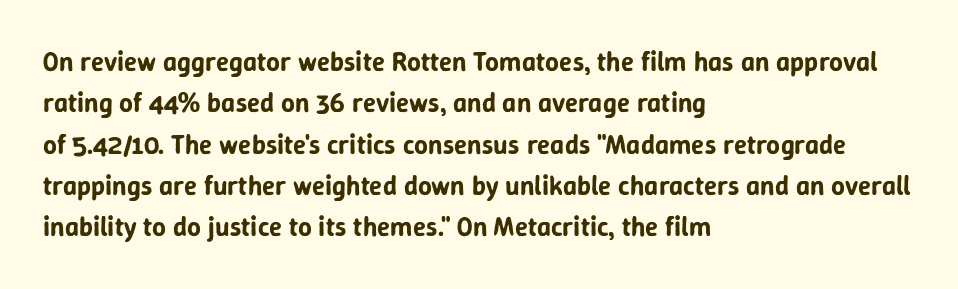
Q: Is the text italic (slanted)? A: No, it is upright.
Q: Is the text underlined? A: No.
Q: How is the paragraph aligned? A: Left-aligned.
Q: Is the spacing between letters normal or unusually wide? A: Normal.
Q: Is the spacing between lines tight, normal or loose? A: Normal.
